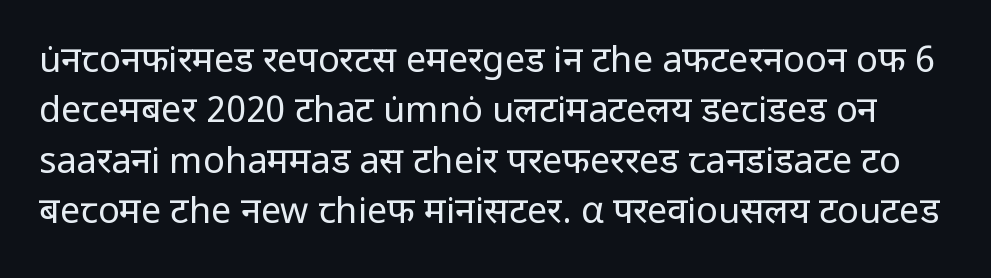
There is no visible air inserted between adjacent glyphs. The space directly below the letters is spotless. The rendering uses natural spacing where letterforms have individual widths. Weight: regular or lighter.
